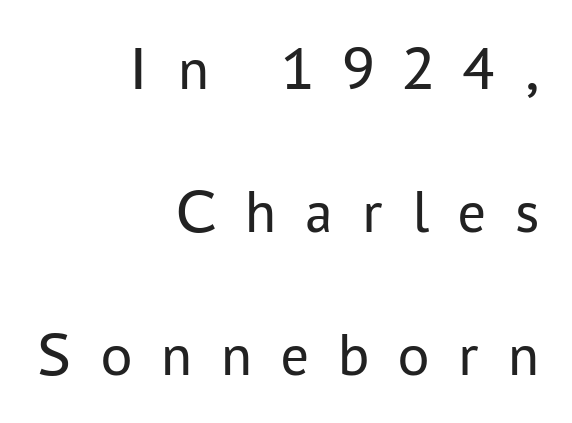
The strokes are not fattened; the text isn't bold. Leftover space on each line is placed entirely before the opening word. Grotesque or geometric, the face here clearly has no serifs. These lines have a slow, spaced-out rhythm from letter to letter. Posture: upright roman. Varying glyph widths throughout — classic text-font behaviour.
